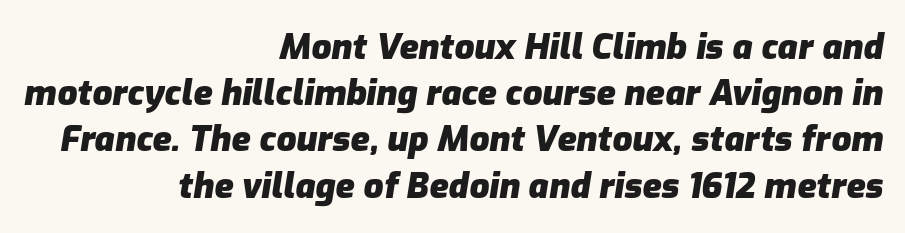
{"italic": "yes", "lean": "right", "slant_degrees": 9, "bold": "yes", "weight": "heavy", "width": "normal", "stroke_contrast": "low", "x_height": "medium", "monospaced": "no", "underline": "no", "align": "right", "line_spacing": "normal", "line_spacing_ratio": 1.32, "letter_spacing": "normal", "letter_spacing_em": 0.0, "glyph_px": 35}
